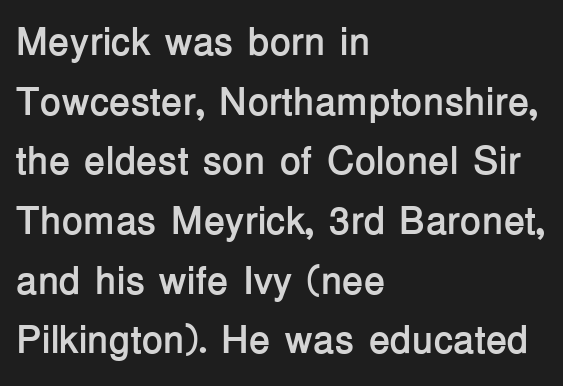
{"serif": "no", "italic": "no", "bold": "yes", "weight": "semibold", "width": "normal", "stroke_contrast": "low", "x_height": "medium", "monospaced": "no", "underline": "no", "align": "left", "line_spacing": "normal", "line_spacing_ratio": 1.53, "letter_spacing": "normal", "letter_spacing_em": 0.0, "glyph_px": 39}
